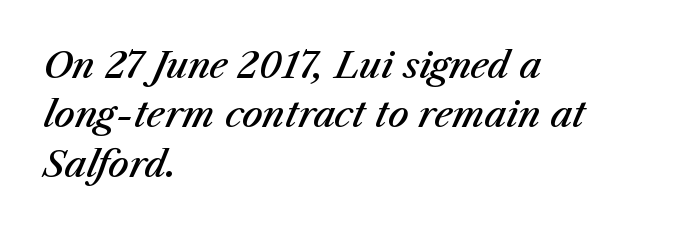
The image shows 36 px semibold type, italic (leaning right); set left-aligned, normal line spacing (1.37x), normal letter spacing, not underlined; medium stroke contrast and a medium x-height.
